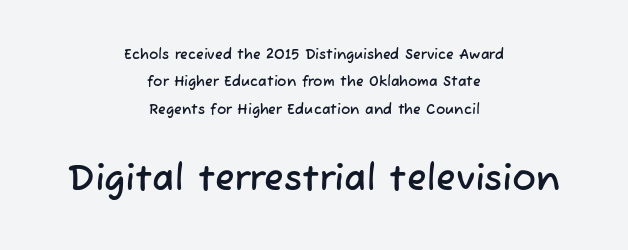
{"serif": "no", "width": "normal", "stroke_contrast": "low", "x_height": "medium", "monospaced": "no", "underline": "no", "align": "center", "line_spacing": "loose", "line_spacing_ratio": 1.96, "letter_spacing": "normal", "letter_spacing_em": 0.0, "larger_block": "second", "size_ratio": 2.57, "glyph_px": 36}
